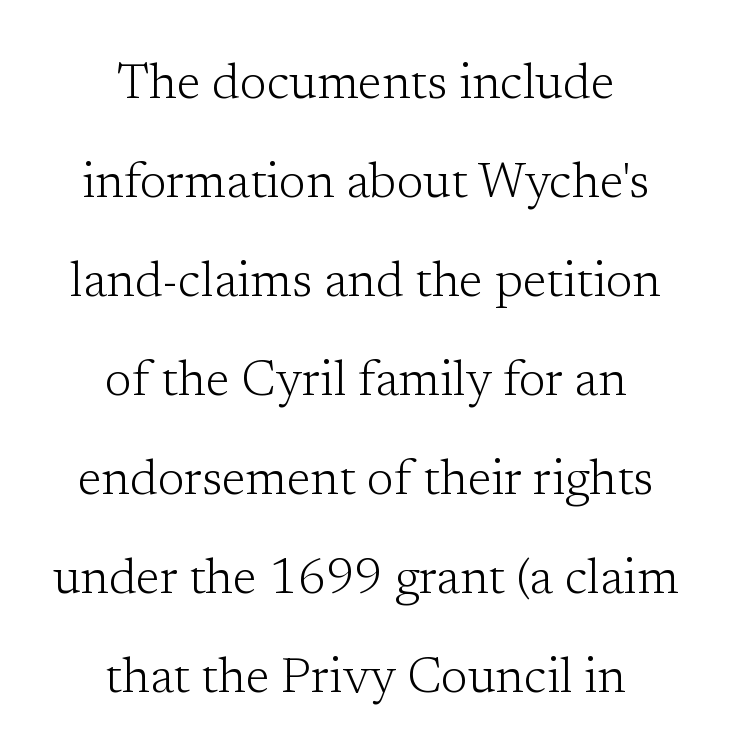
Q: Is the text bold? A: No.
Q: Is the text italic (slanted)? A: No, it is upright.
Q: Is the typeface a serif or a sans-serif typeface? A: Serif.
Q: Is the text underlined? A: No.
Q: How is the paragraph aligned? A: Centered.
Q: Is the spacing between letters normal or unusually wide? A: Normal.
Q: Is the spacing between lines tight, normal or loose? A: Loose.
Q: Width (condensed, normal, or wide)? A: Normal.
Q: Stroke contrast? A: Low.
Q: x-height? A: Medium.
Q: Monospaced? A: No.
